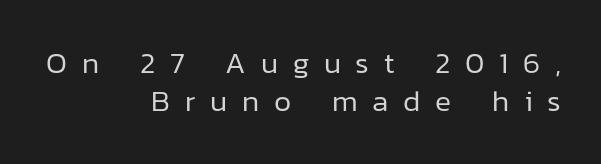
The image shows 30 px regular-weight sans-serif type, upright; set right-aligned, normal line spacing (1.28x), unusually wide letter spacing (+0.49 em), not underlined; low stroke contrast and a medium x-height.
